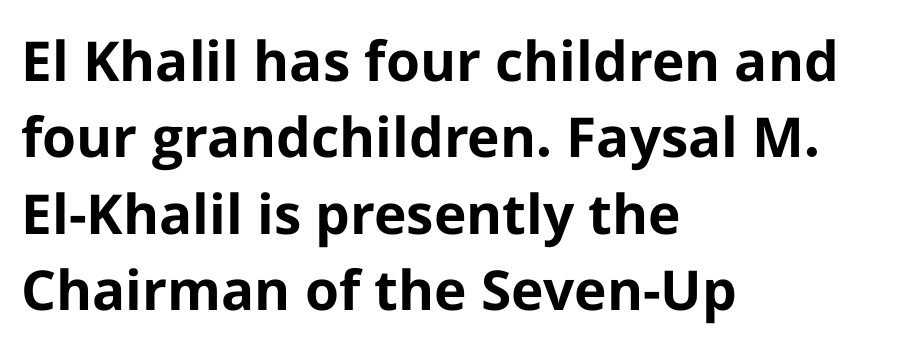
Q: Is the text bold? A: Yes.
Q: Is the text italic (slanted)? A: No, it is upright.
Q: Is the typeface a serif or a sans-serif typeface? A: Sans-serif.
Q: Is the text underlined? A: No.
Q: How is the paragraph aligned? A: Left-aligned.
Q: Is the spacing between letters normal or unusually wide? A: Normal.
Q: Is the spacing between lines tight, normal or loose? A: Normal.
Q: Width (condensed, normal, or wide)? A: Normal.
Q: Stroke contrast? A: Low.
Q: x-height? A: Medium.
Q: Monospaced? A: No.
